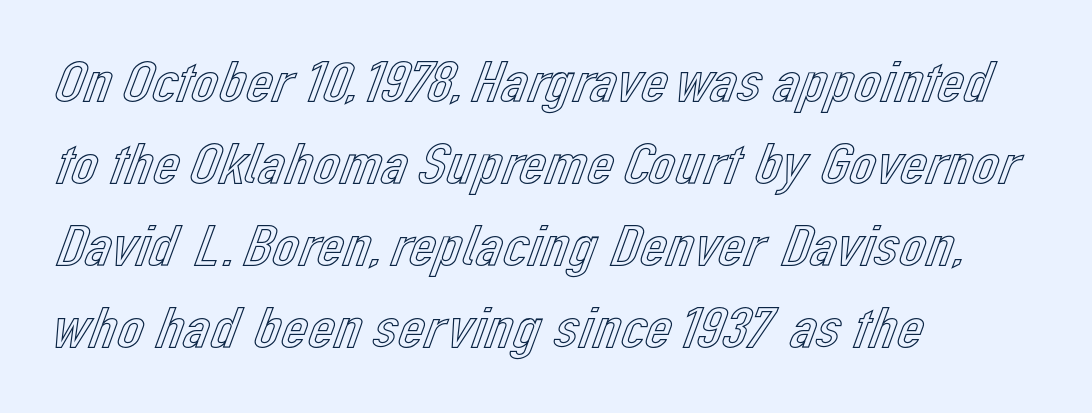
{"width": "normal", "x_height": "medium", "monospaced": "no", "underline": "no", "align": "left", "line_spacing": "normal", "line_spacing_ratio": 1.39, "letter_spacing": "normal", "letter_spacing_em": 0.0, "glyph_px": 59}
